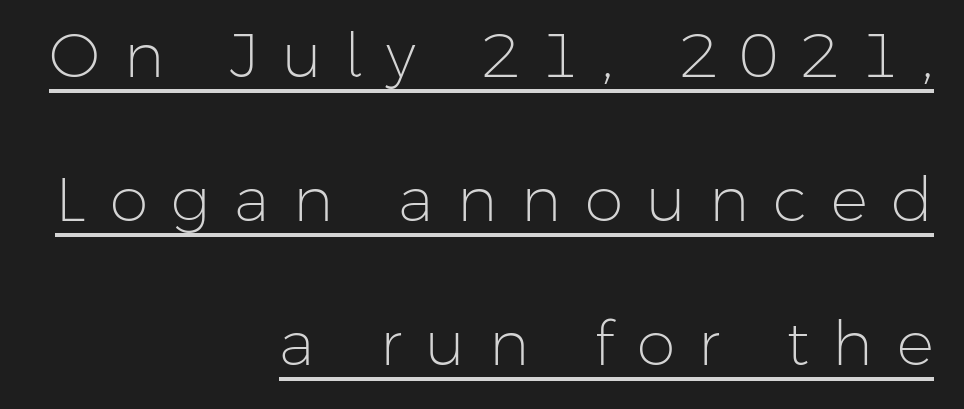
The image shows 62 px light sans-serif type, upright; set right-aligned, loose line spacing (2.32x), unusually wide letter spacing (+0.38 em), underlined; low stroke contrast and a medium x-height.
